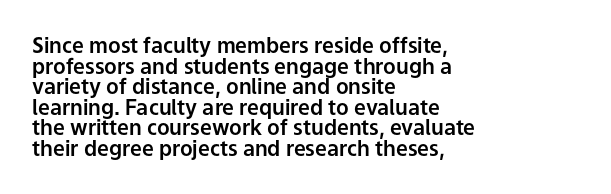
The image shows 21 px text type, upright; set left-aligned, tight line spacing (0.98x), normal letter spacing, not underlined.
